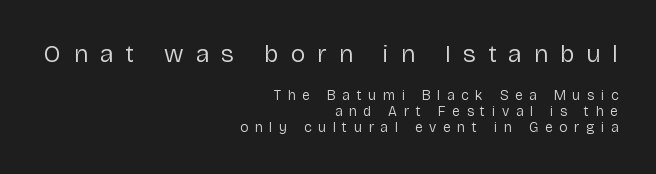
The image shows 25 px text type, upright; set right-aligned, tight line spacing (1.13x), unusually wide letter spacing (+0.48 em), not underlined; the first (top) block is 1.79x larger.
